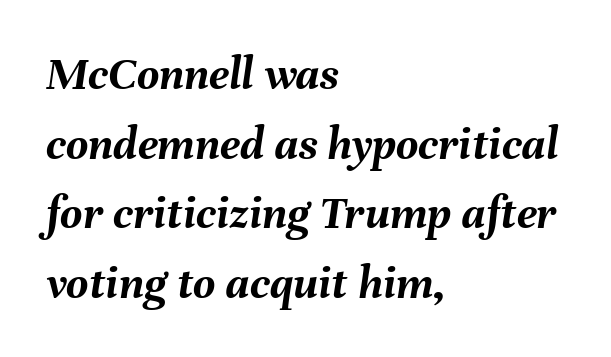
Q: Is the text bold? A: Yes.
Q: Is the text italic (slanted)? A: Yes, it leans right by about 8 degrees.
Q: Is the text underlined? A: No.
Q: How is the paragraph aligned? A: Left-aligned.
Q: Is the spacing between letters normal or unusually wide? A: Normal.
Q: Is the spacing between lines tight, normal or loose? A: Normal.
Q: Width (condensed, normal, or wide)? A: Normal.
Q: Stroke contrast? A: Medium.
Q: x-height? A: Medium.
Q: Monospaced? A: No.
